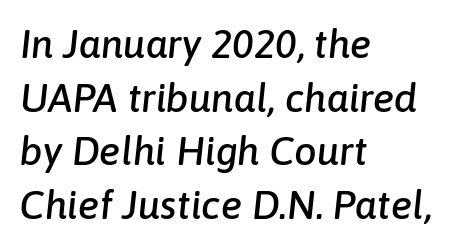
Q: Is the text italic (slanted)? A: Yes, it leans right by about 6 degrees.
Q: Is the text underlined? A: No.
Q: How is the paragraph aligned? A: Left-aligned.
Q: Is the spacing between letters normal or unusually wide? A: Normal.
Q: Is the spacing between lines tight, normal or loose? A: Normal.
Q: Width (condensed, normal, or wide)? A: Normal.
Q: Stroke contrast? A: Low.
Q: x-height? A: Medium.
Q: Monospaced? A: No.
